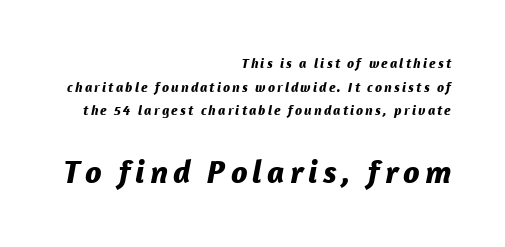
Spacing verdict: proportional, widths tailored to each character. Observe the lean: these are italic letterforms. Successive baselines arrive at the customary interval. Typesetter's note: full bold, strokes at maximum text heaviness. This rendering uses right alignment, leaving the left contour irregular.
